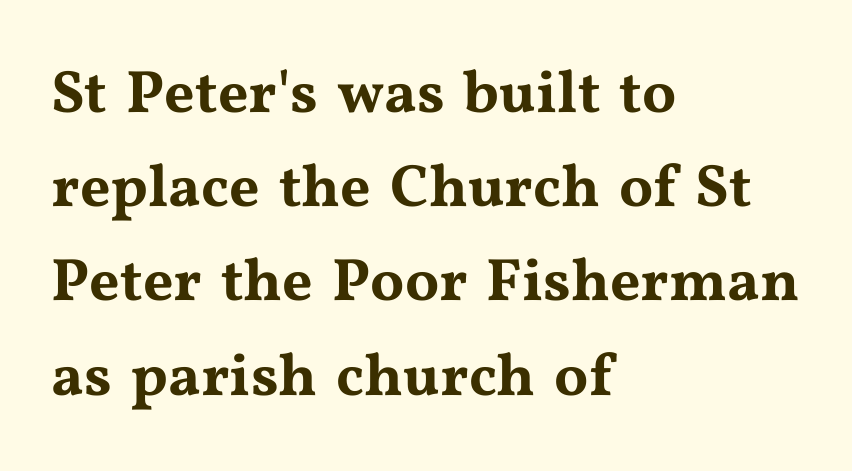
{"serif": "yes", "italic": "no", "width": "wide", "stroke_contrast": "medium", "x_height": "medium", "monospaced": "no", "underline": "no", "align": "left", "line_spacing": "normal", "line_spacing_ratio": 1.57, "letter_spacing": "normal", "letter_spacing_em": 0.0, "glyph_px": 60}
